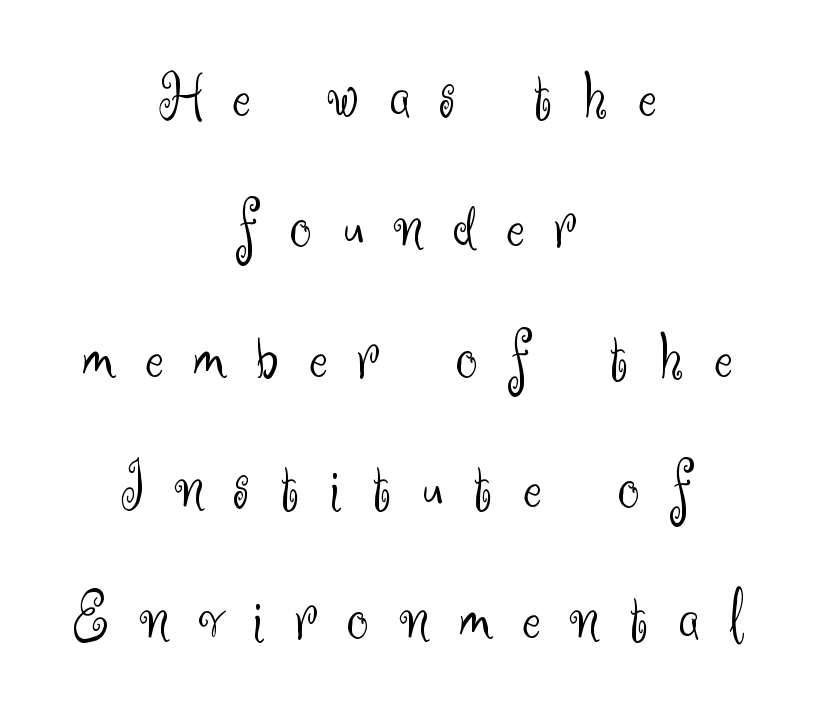
The image shows 69 px light sans-serif type, upright; set centered, line spacing 1.89x, unusually wide letter spacing (+0.44 em), not underlined; medium stroke contrast and a small x-height.
